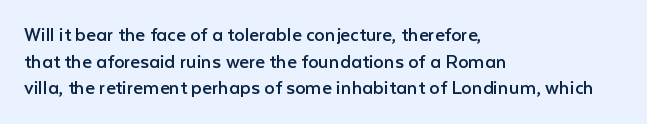
Q: Is the text bold? A: No.
Q: Is the text italic (slanted)? A: No, it is upright.
Q: Is the text underlined? A: No.
Q: How is the paragraph aligned? A: Left-aligned.
Q: Is the spacing between letters normal or unusually wide? A: Normal.
Q: Is the spacing between lines tight, normal or loose? A: Normal.
